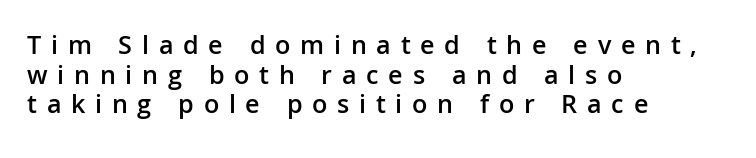
Someone cranked the tracking dial way up on this one. The rag falls on the right side of this text block. Check the space under the baseline: it is left empty. Typesetter's note: demi weight, one step under bold. A typesetter would call this leading minimal, almost set solid.
